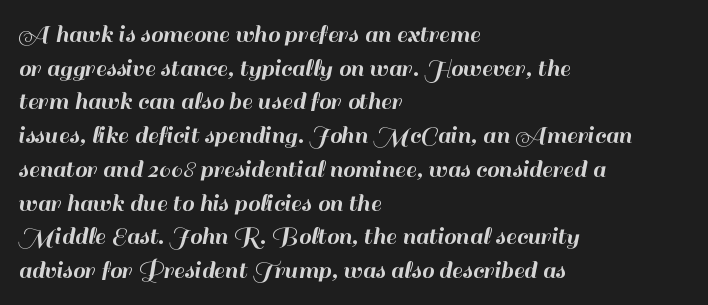
{"underline": "no", "align": "left", "line_spacing": "normal", "line_spacing_ratio": 1.25, "letter_spacing": "normal", "letter_spacing_em": 0.0, "glyph_px": 27}
